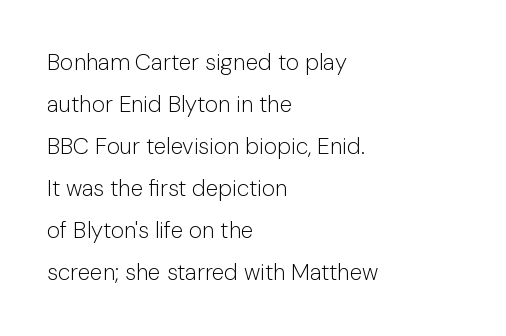
The image shows 23 px text type, upright; set left-aligned, line spacing 1.83x, normal letter spacing, not underlined.
